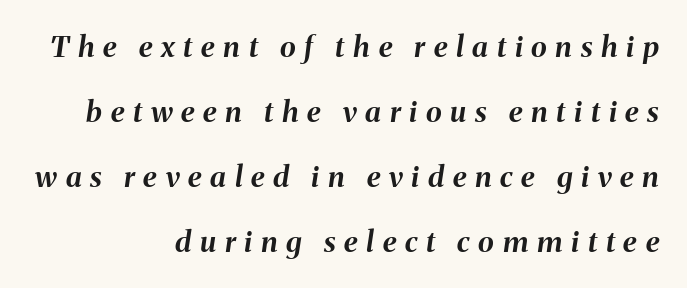
Where is the straight margin? On the right. Compared with ordinary roman type, these characters are visibly tilted. Heavy-handed strokes throughout: this text is bold. The face used here is rendered with a markedly widened letterfit. Do the characters align in a grid? No, the font is proportional.
